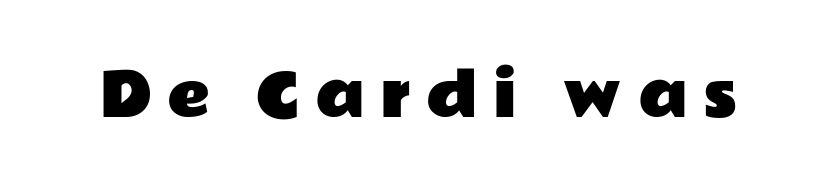
{"serif": "no", "italic": "no", "width": "wide", "stroke_contrast": "low", "x_height": "medium", "monospaced": "no", "underline": "no", "letter_spacing": "wide", "letter_spacing_em": 0.26, "glyph_px": 59}
